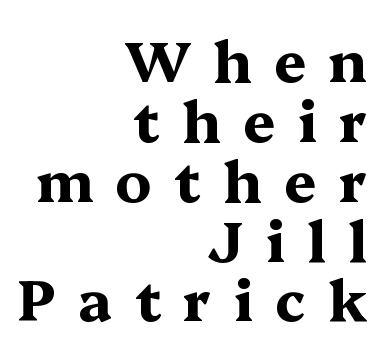
Q: Is the text bold? A: Yes.
Q: Is the text italic (slanted)? A: No, it is upright.
Q: Is the typeface a serif or a sans-serif typeface? A: Serif.
Q: Is the text underlined? A: No.
Q: How is the paragraph aligned? A: Right-aligned.
Q: Is the spacing between letters normal or unusually wide? A: Unusually wide.
Q: Is the spacing between lines tight, normal or loose? A: Tight.
Q: Width (condensed, normal, or wide)? A: Wide.
Q: Stroke contrast? A: Medium.
Q: x-height? A: Medium.
Q: Monospaced? A: No.
